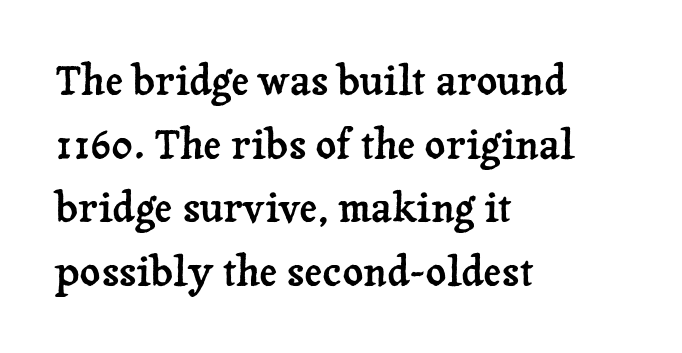
The image shows 40 px serif type, upright; set left-aligned, normal line spacing (1.59x), normal letter spacing, not underlined; low stroke contrast and a medium x-height.
